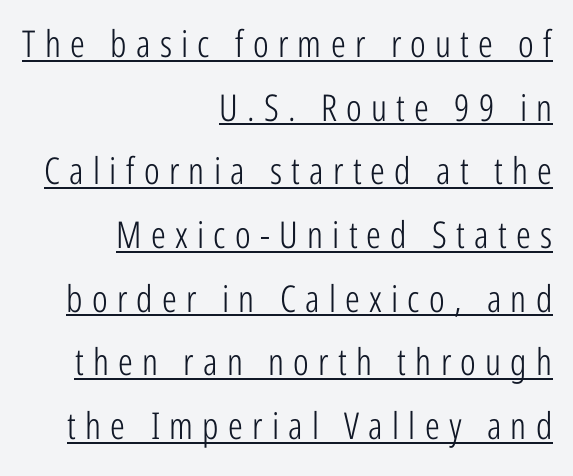
{"serif": "no", "italic": "no", "bold": "no", "weight": "light", "width": "condensed", "stroke_contrast": "low", "x_height": "medium", "monospaced": "no", "underline": "yes", "align": "right", "line_spacing_ratio": 1.72, "letter_spacing": "wide", "letter_spacing_em": 0.25, "glyph_px": 37}
